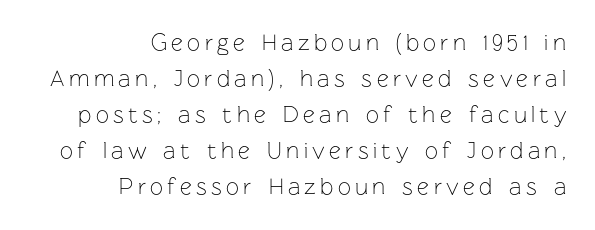
{"italic": "no", "bold": "no", "underline": "no", "align": "right", "line_spacing": "normal", "line_spacing_ratio": 1.57, "glyph_px": 23}
